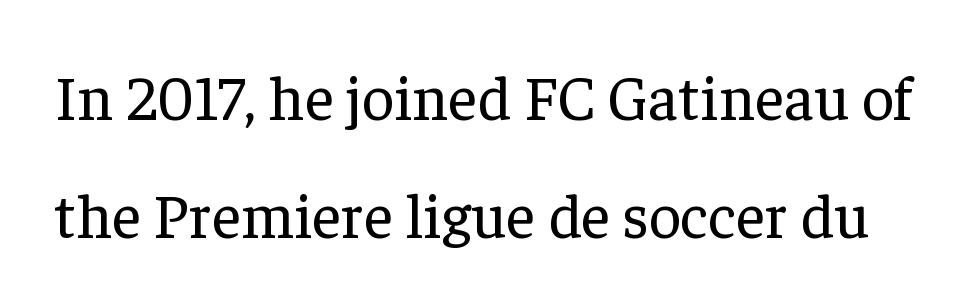
{"serif": "yes", "italic": "no", "bold": "no", "weight": "regular", "width": "normal", "stroke_contrast": "low", "x_height": "medium", "monospaced": "no", "underline": "no", "line_spacing_ratio": 1.87, "letter_spacing": "normal", "letter_spacing_em": 0.0, "glyph_px": 63}
